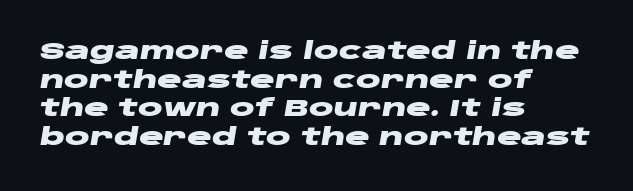
The image shows 23 px bold type, italic (leaning right); set left-aligned, line spacing 1.24x, normal letter spacing, not underlined.
